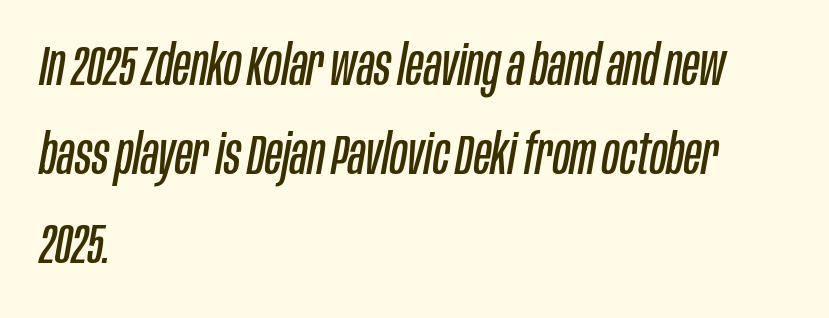
The image shows 56 px regular-weight, condensed type, italic (leaning right); set left-aligned, normal line spacing (1.59x), normal letter spacing, not underlined; low stroke contrast and a large x-height.
